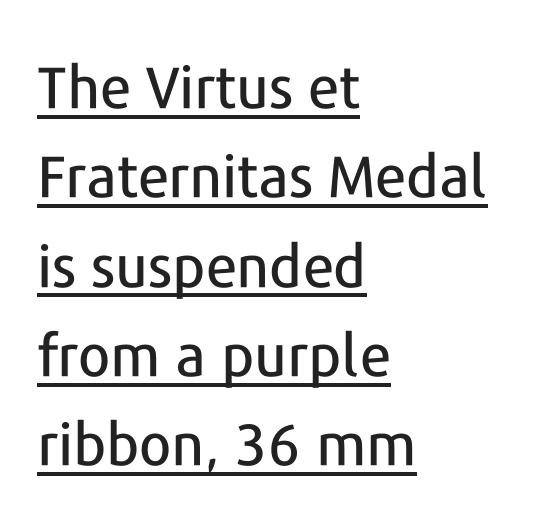
Q: Is the text italic (slanted)? A: No, it is upright.
Q: Is the typeface a serif or a sans-serif typeface? A: Sans-serif.
Q: Is the text underlined? A: Yes.
Q: How is the paragraph aligned? A: Left-aligned.
Q: Is the spacing between letters normal or unusually wide? A: Normal.
Q: Is the spacing between lines tight, normal or loose? A: Normal.
Q: Width (condensed, normal, or wide)? A: Normal.
Q: Stroke contrast? A: Low.
Q: x-height? A: Medium.
Q: Monospaced? A: No.
